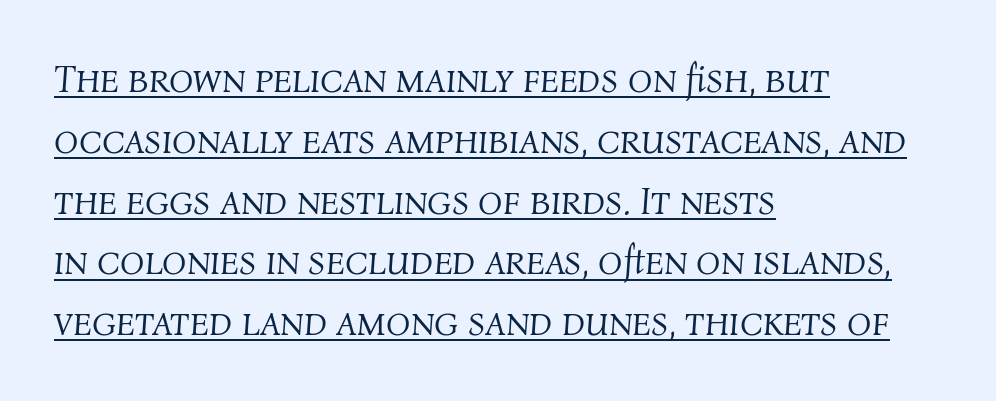
{"italic": "yes", "lean": "right", "slant_degrees": 4, "bold": "no", "weight": "light", "width": "normal", "stroke_contrast": "medium", "x_height": "medium", "monospaced": "no", "underline": "yes", "align": "left", "line_spacing": "normal", "line_spacing_ratio": 1.52, "letter_spacing": "normal", "letter_spacing_em": 0.0, "glyph_px": 40}
